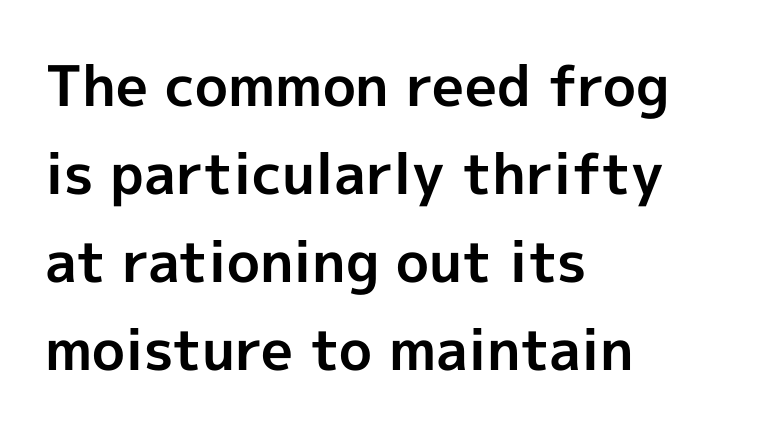
Q: Is the text bold? A: Yes.
Q: Is the text italic (slanted)? A: No, it is upright.
Q: Is the typeface a serif or a sans-serif typeface? A: Sans-serif.
Q: Is the text underlined? A: No.
Q: How is the paragraph aligned? A: Left-aligned.
Q: Is the spacing between letters normal or unusually wide? A: Normal.
Q: Is the spacing between lines tight, normal or loose? A: Normal.
Q: Width (condensed, normal, or wide)? A: Normal.
Q: x-height? A: Medium.
Q: Monospaced? A: No.
